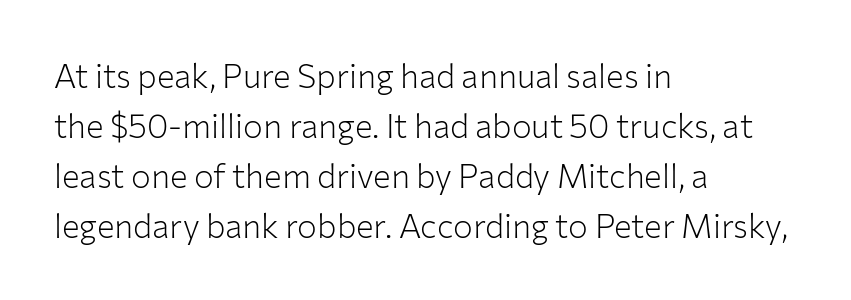
The image shows 33 px light sans-serif type, upright; set left-aligned, normal line spacing (1.52x), normal letter spacing, not underlined; low stroke contrast and a medium x-height.
